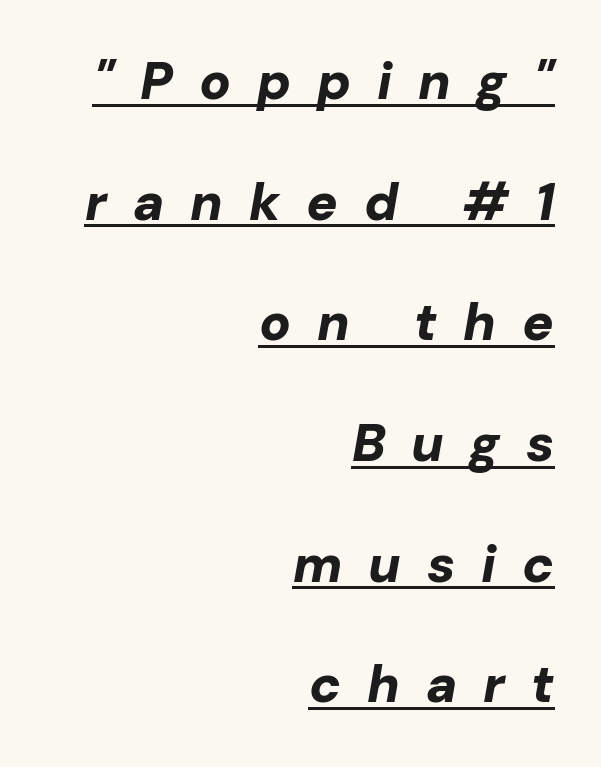
{"italic": "yes", "lean": "right", "slant_degrees": 10, "bold": "yes", "weight": "bold", "width": "normal", "stroke_contrast": "low", "x_height": "medium", "monospaced": "no", "underline": "yes", "align": "right", "line_spacing": "loose", "line_spacing_ratio": 2.32, "letter_spacing": "wide", "letter_spacing_em": 0.5, "glyph_px": 52}
